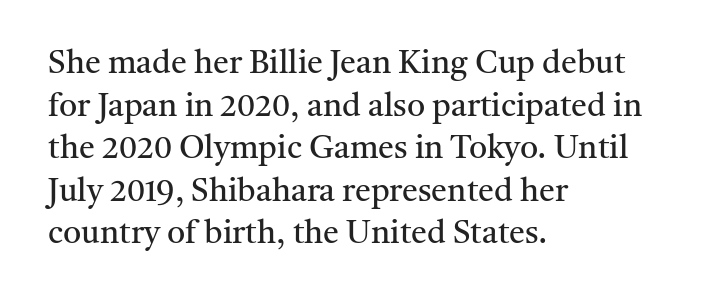
The image shows 32 px regular-weight serif type, upright; set left-aligned, normal line spacing (1.33x), normal letter spacing, not underlined; medium stroke contrast and a medium x-height.
